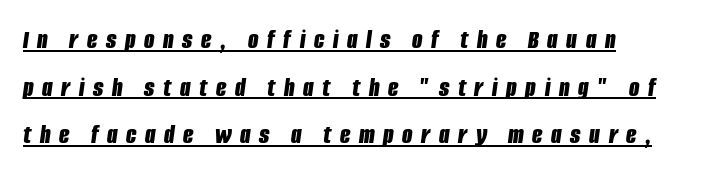
Emphasis is given by a line drawn under the lettering. The lines are quadded left. Glyph-to-glyph distance is far greater than everyday printed text. Heft: maximum for text — a bold. Emphasis-style slanted type is in use.
